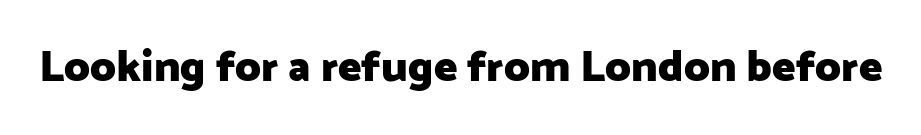
Q: Is the text bold? A: Yes.
Q: Is the text italic (slanted)? A: No, it is upright.
Q: Is the typeface a serif or a sans-serif typeface? A: Sans-serif.
Q: Is the text underlined? A: No.
Q: Is the spacing between letters normal or unusually wide? A: Normal.
Q: Width (condensed, normal, or wide)? A: Normal.
Q: Stroke contrast? A: Low.
Q: x-height? A: Medium.
Q: Monospaced? A: No.
